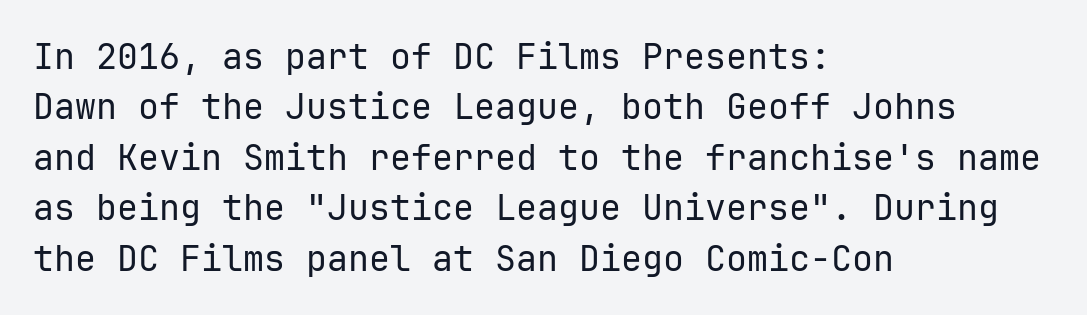
Q: Is the text bold? A: No.
Q: Is the text italic (slanted)? A: No, it is upright.
Q: Is the typeface a serif or a sans-serif typeface? A: Sans-serif.
Q: Is the text underlined? A: No.
Q: How is the paragraph aligned? A: Left-aligned.
Q: Is the spacing between letters normal or unusually wide? A: Normal.
Q: Is the spacing between lines tight, normal or loose? A: Normal.
Q: Width (condensed, normal, or wide)? A: Normal.
Q: Stroke contrast? A: Low.
Q: x-height? A: Medium.
